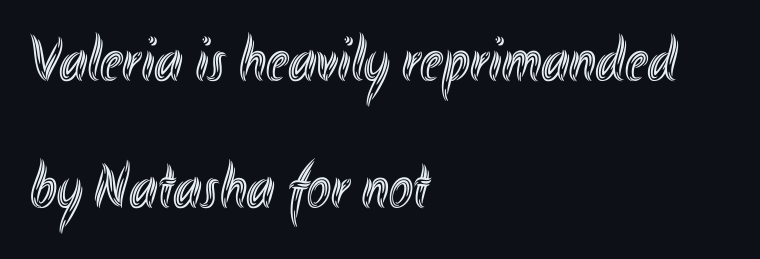
Q: Is the text italic (slanted)? A: Yes.
Q: Is the text underlined? A: No.
Q: How is the paragraph aligned? A: Left-aligned.
Q: Is the spacing between letters normal or unusually wide? A: Normal.
Q: Is the spacing between lines tight, normal or loose? A: Loose.
Q: Width (condensed, normal, or wide)? A: Condensed.
Q: x-height? A: Small.
Q: Monospaced? A: No.
